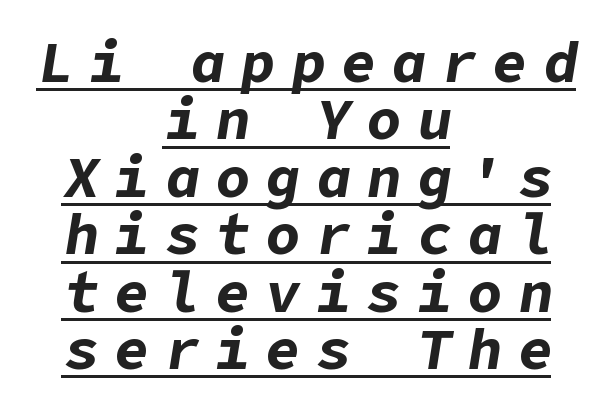
The image shows 58 px bold type, italic (leaning right); set centered, tight line spacing (0.99x), unusually wide letter spacing (+0.27 em), underlined; low stroke contrast and a medium x-height.
